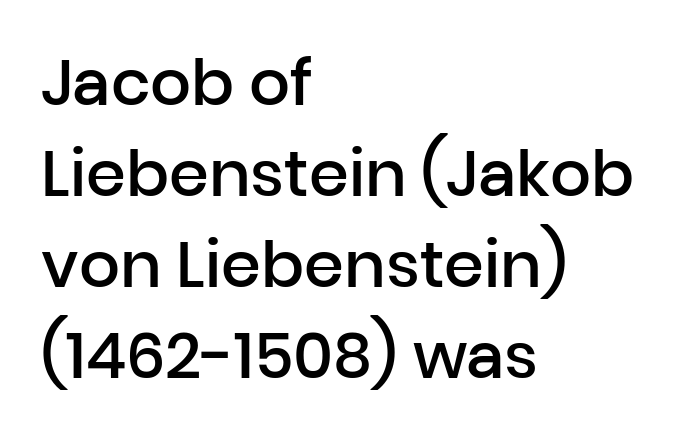
The image shows 64 px semibold sans-serif type, upright; set left-aligned, normal line spacing (1.42x), normal letter spacing, not underlined; low stroke contrast and a medium x-height.
